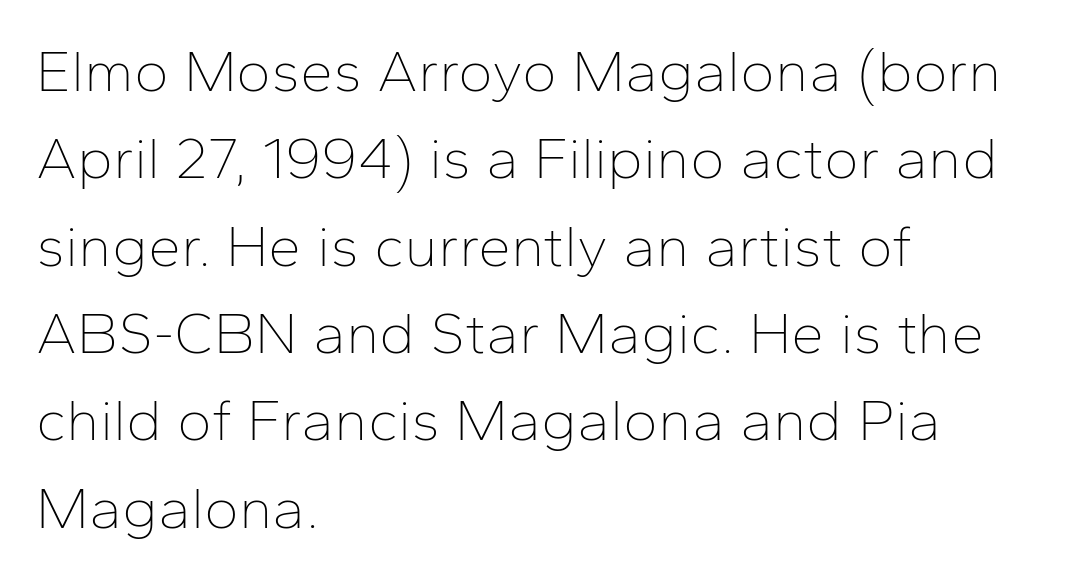
{"serif": "no", "italic": "no", "bold": "no", "weight": "thin", "width": "normal", "stroke_contrast": "low", "x_height": "medium", "monospaced": "no", "underline": "no", "align": "left", "line_spacing": "normal", "line_spacing_ratio": 1.48, "letter_spacing": "normal", "letter_spacing_em": 0.0, "glyph_px": 59}
